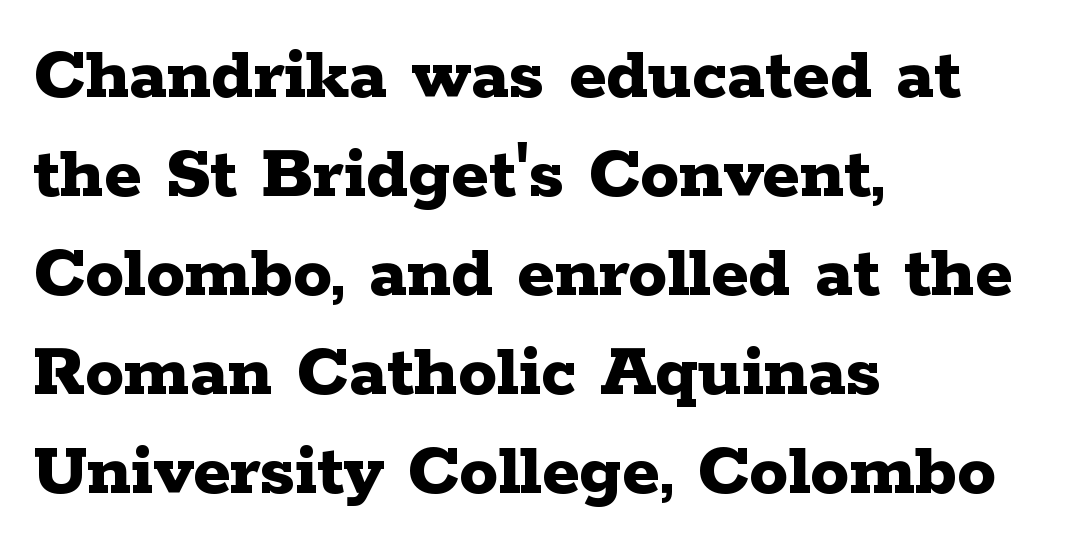
The image shows 78 px bold, wide serif type, upright; set left-aligned, normal line spacing (1.27x), normal letter spacing, not underlined; low stroke contrast and a medium x-height.
